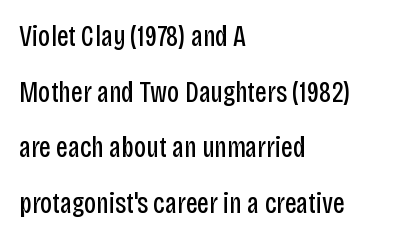
Every stem runs plumb, perpendicular to the baseline. The gaps between neighbouring characters are ordinary and unremarkable. Spacing verdict: proportional, widths tailored to each character. Widely set lines give the paragraph a tall, airy silhouette. Left-aligned paragraph, ragged on the right.
